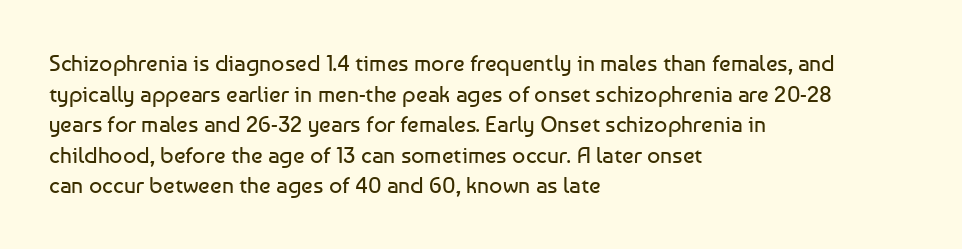
Vertical spacing — default. The text block is weighted toward the left margin, trailing off unevenly rightward. The baseline area is clear. These lines keep a tight, regular rhythm from letter to letter. No extra ink here — the face is not bold.
